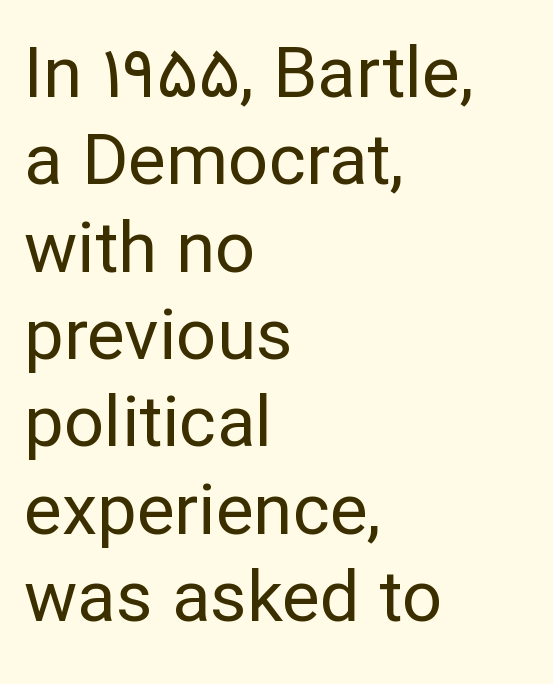
Q: Is the text bold? A: No.
Q: Is the text italic (slanted)? A: No, it is upright.
Q: Is the typeface a serif or a sans-serif typeface? A: Sans-serif.
Q: Is the text underlined? A: No.
Q: How is the paragraph aligned? A: Left-aligned.
Q: Is the spacing between letters normal or unusually wide? A: Normal.
Q: Width (condensed, normal, or wide)? A: Normal.
Q: Stroke contrast? A: Low.
Q: x-height? A: Medium.
Q: Monospaced? A: No.
